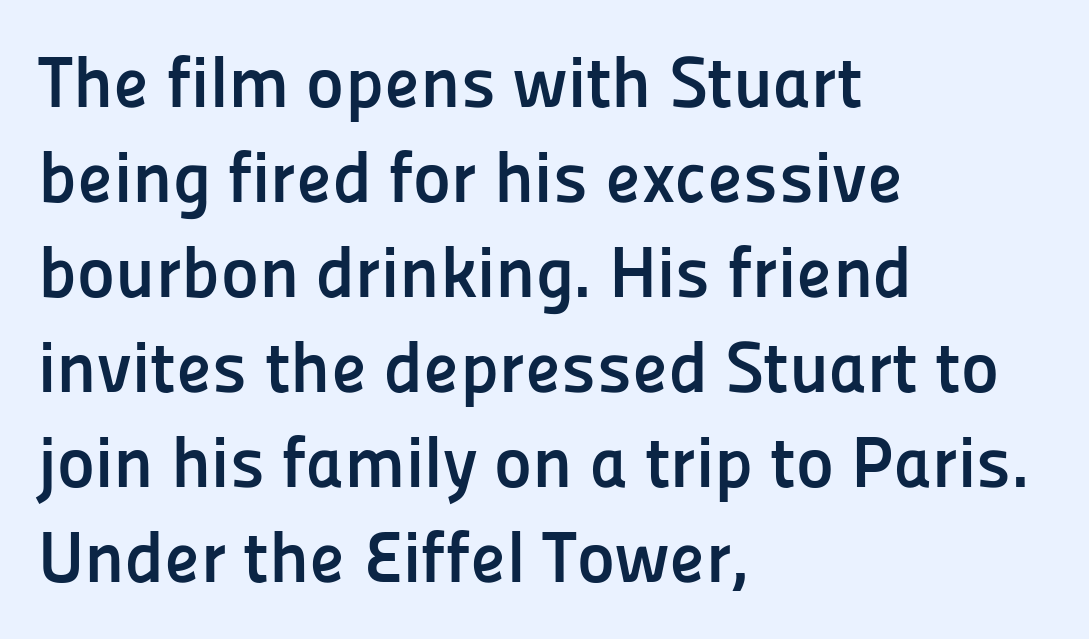
The image shows 72 px semibold sans-serif type, upright; set left-aligned, normal line spacing (1.32x), normal letter spacing, not underlined; low stroke contrast and a medium x-height.
